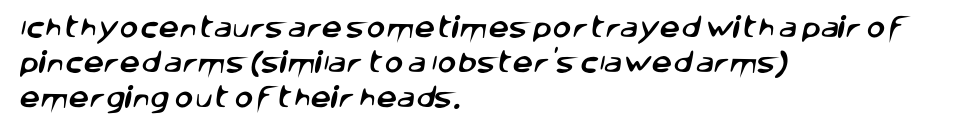
The image shows 23 px text type; set left-aligned, normal line spacing (1.52x), normal letter spacing, not underlined.
